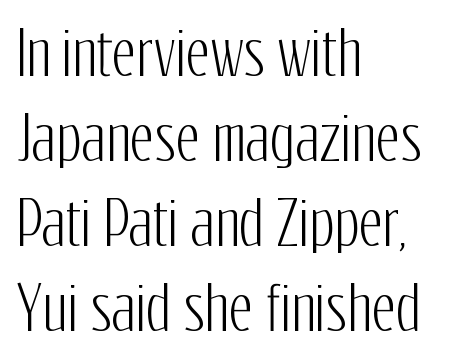
The image shows 59 px condensed sans-serif type, upright; set left-aligned, normal line spacing (1.44x), normal letter spacing, not underlined; low stroke contrast and a medium x-height.
